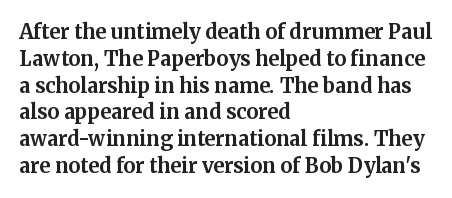
The image shows 20 px bold type, upright; set left-aligned, normal line spacing (1.34x), normal letter spacing, not underlined.
